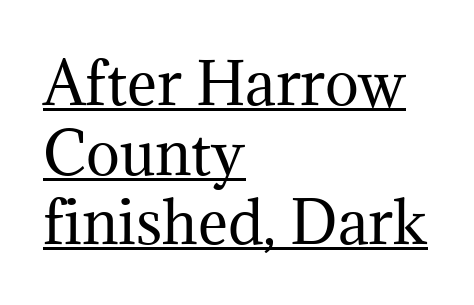
{"serif": "yes", "italic": "no", "bold": "no", "weight": "regular", "width": "normal", "stroke_contrast": "medium", "x_height": "medium", "monospaced": "no", "underline": "yes", "align": "left", "line_spacing_ratio": 1.22, "letter_spacing": "normal", "letter_spacing_em": 0.0, "glyph_px": 57}
